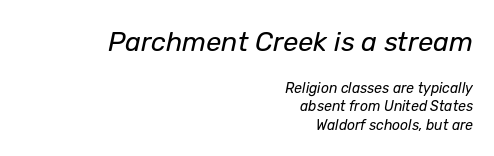
{"italic": "yes", "lean": "right", "slant_degrees": 12, "bold": "no", "underline": "no", "align": "right", "line_spacing": "normal", "line_spacing_ratio": 1.29, "letter_spacing": "normal", "letter_spacing_em": 0.0, "larger_block": "first", "size_ratio": 1.93, "glyph_px": 27}
